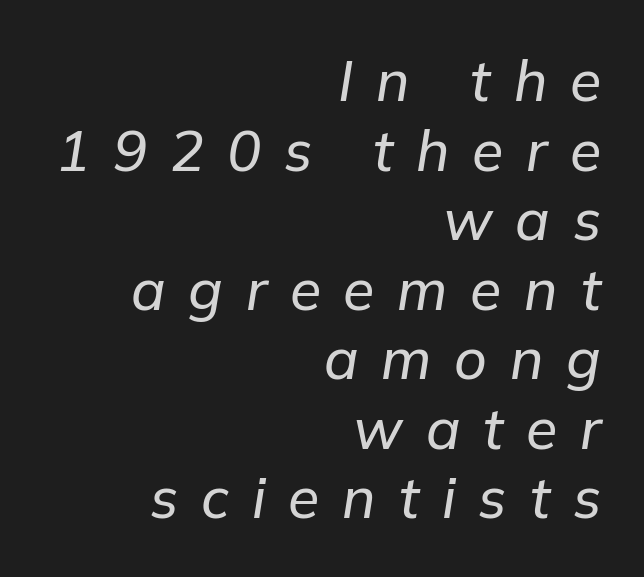
The image shows 57 px text type, italic (leaning right); set right-aligned, line spacing 1.22x, unusually wide letter spacing (+0.4 em), not underlined; low stroke contrast and a medium x-height.
